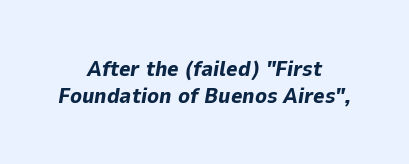
{"italic": "yes", "lean": "right", "slant_degrees": 9, "bold": "yes", "underline": "no", "align": "center", "line_spacing_ratio": 1.21, "letter_spacing": "normal", "letter_spacing_em": 0.0, "glyph_px": 22}
